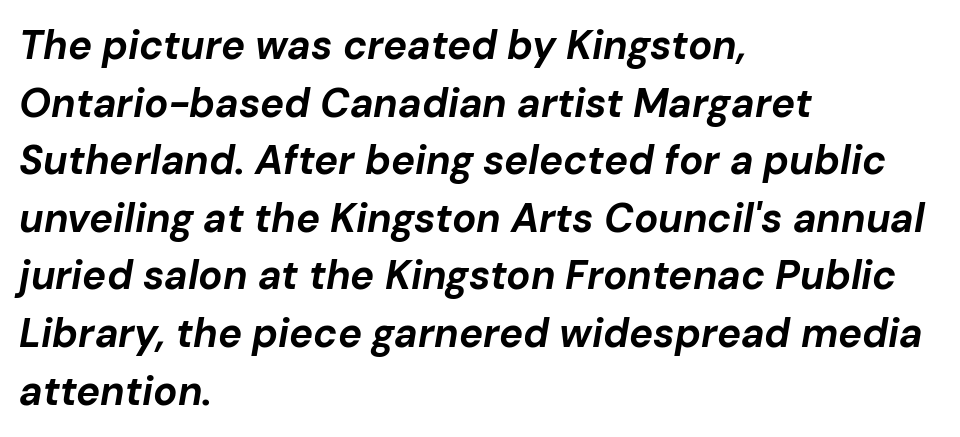
{"italic": "yes", "lean": "right", "slant_degrees": 10, "bold": "yes", "weight": "bold", "width": "normal", "stroke_contrast": "low", "x_height": "medium", "monospaced": "no", "underline": "no", "align": "left", "line_spacing": "normal", "line_spacing_ratio": 1.44, "letter_spacing": "normal", "letter_spacing_em": 0.0, "glyph_px": 40}
